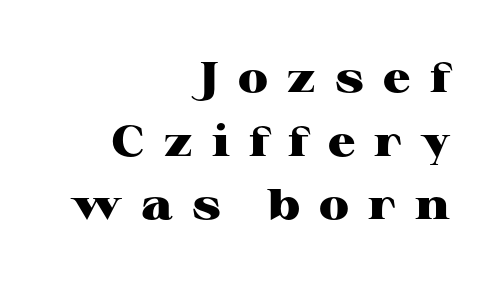
{"serif": "yes", "italic": "no", "bold": "yes", "weight": "heavy", "width": "wide", "stroke_contrast": "high", "x_height": "medium", "monospaced": "no", "underline": "no", "align": "right", "line_spacing": "normal", "line_spacing_ratio": 1.48, "letter_spacing": "wide", "letter_spacing_em": 0.45, "glyph_px": 43}
